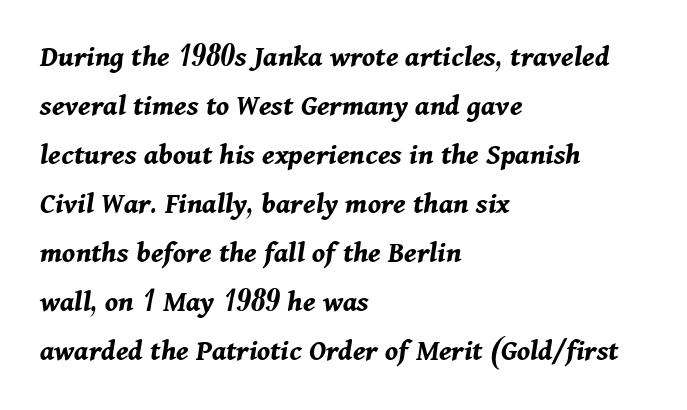
These lines stack with their left ends in a neat column. Posture: slanted. Notice how descenders clear the ascenders below comfortably — that's standard leading. Is this a fixed-width face? No — the glyphs have proportional, varying widths. Honestly, there is no underline to notice here at all.
